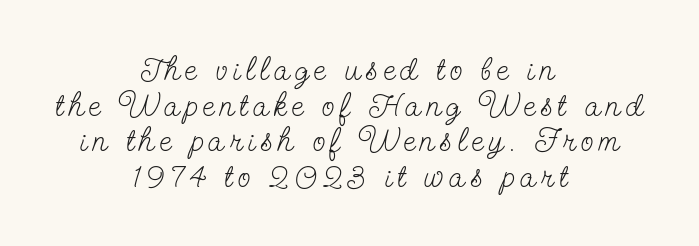
{"serif": "yes", "bold": "no", "weight": "light", "width": "condensed", "stroke_contrast": "low", "x_height": "small", "monospaced": "no", "underline": "no", "align": "center", "line_spacing": "tight", "line_spacing_ratio": 1.08, "glyph_px": 33}
